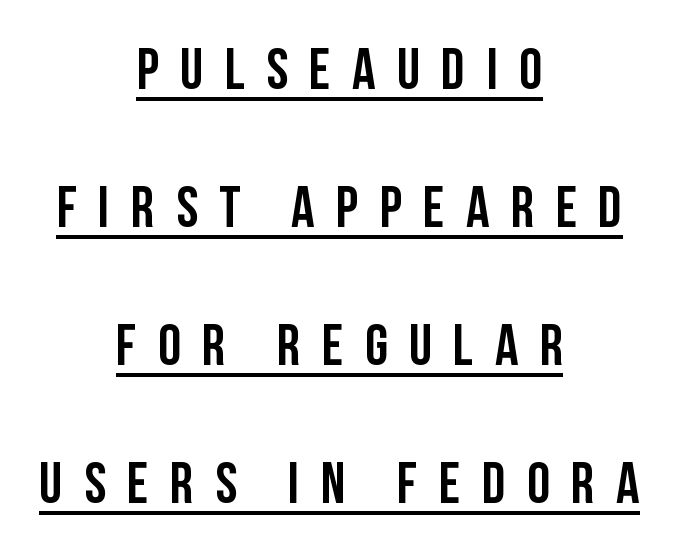
Compared with typical body copy, the letter spacing here is much looser. The line-height multiplier appears high, well above default. Here the designer chose a conventional face with non-uniform glyph widths. The glyphs are accompanied by a horizontal stroke just below them. These lines were composed using upright roman letters.
